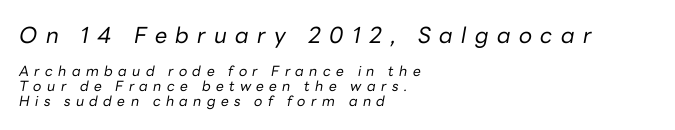
{"italic": "yes", "lean": "right", "slant_degrees": 10, "bold": "no", "underline": "no", "align": "left", "line_spacing": "tight", "line_spacing_ratio": 1.09, "letter_spacing": "wide", "letter_spacing_em": 0.38, "larger_block": "first", "size_ratio": 1.57, "glyph_px": 22}
